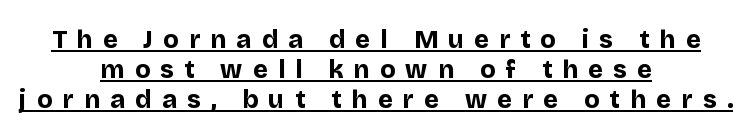
Layout note: lines centered. The typesetter has applied underlining to the passage shown. Italic: no, the glyphs are upright roman. These lines have a slow, spaced-out rhythm from letter to letter. Every letter is thick-stroked: bold, no question.
